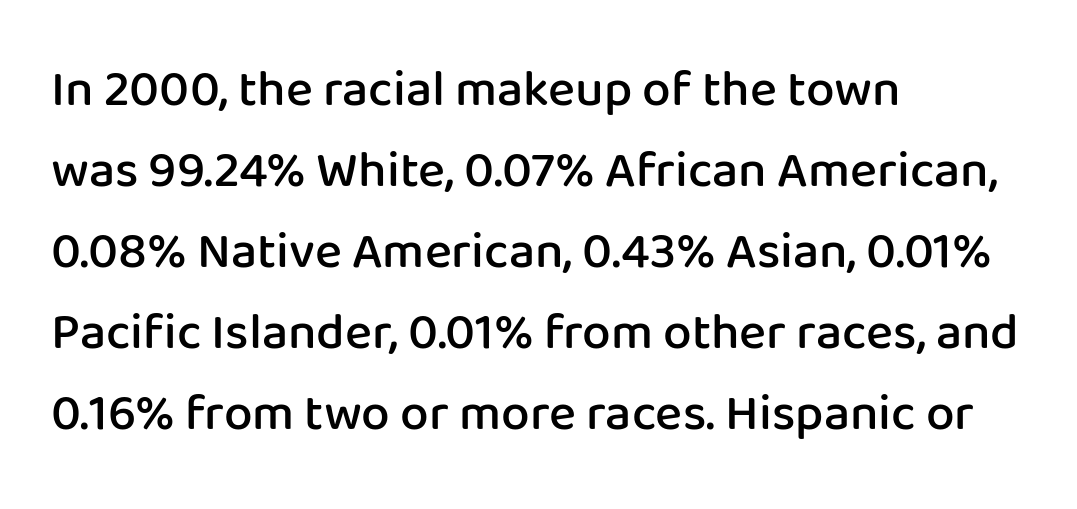
Q: Is the text bold? A: Semi-bold.
Q: Is the text italic (slanted)? A: No, it is upright.
Q: Is the typeface a serif or a sans-serif typeface? A: Sans-serif.
Q: Is the text underlined? A: No.
Q: How is the paragraph aligned? A: Left-aligned.
Q: Is the spacing between letters normal or unusually wide? A: Normal.
Q: Is the spacing between lines tight, normal or loose? A: Normal.
Q: Width (condensed, normal, or wide)? A: Normal.
Q: Stroke contrast? A: Low.
Q: x-height? A: Medium.
Q: Monospaced? A: No.
